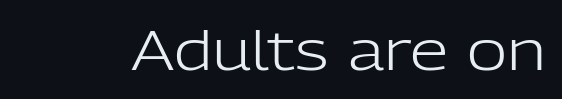
Think of a printed novel: that variable character pitch is what you see here. The typesetting does not lean heavy: it is not bold. A sans-serif font was chosen for this passage. Rendered with straight, roman letterforms. Caption: standard tracking, unaltered.
